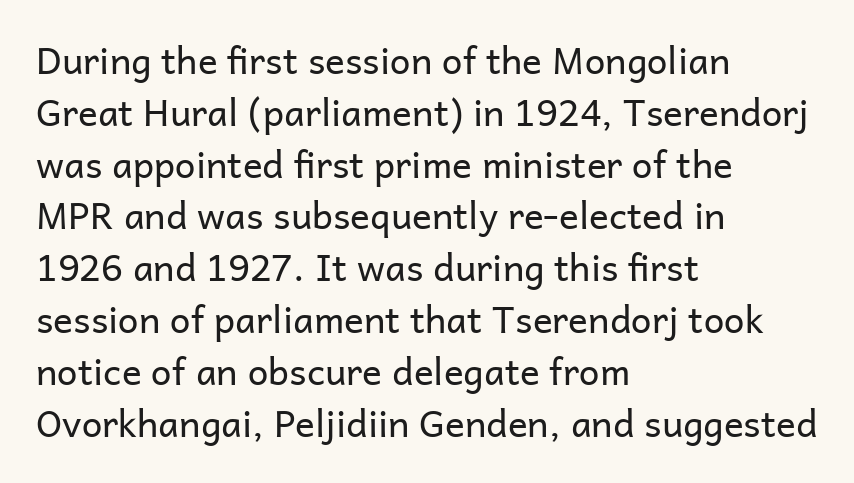
{"serif": "no", "italic": "no", "bold": "no", "weight": "regular", "width": "normal", "stroke_contrast": "low", "x_height": "medium", "monospaced": "no", "underline": "no", "align": "left", "line_spacing": "normal", "line_spacing_ratio": 1.4, "letter_spacing": "normal", "letter_spacing_em": 0.0, "glyph_px": 37}
